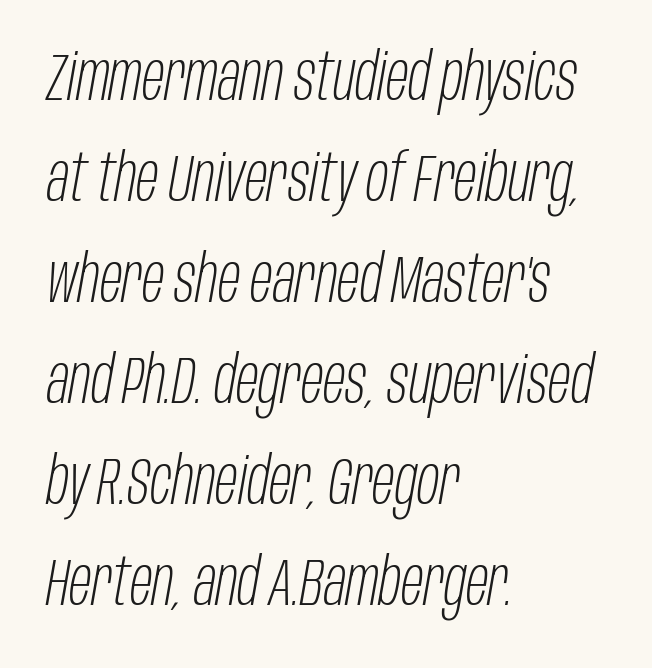
The image shows 66 px light, condensed type, italic (leaning right); set left-aligned, normal line spacing (1.53x), normal letter spacing, not underlined; low stroke contrast and a large x-height.
